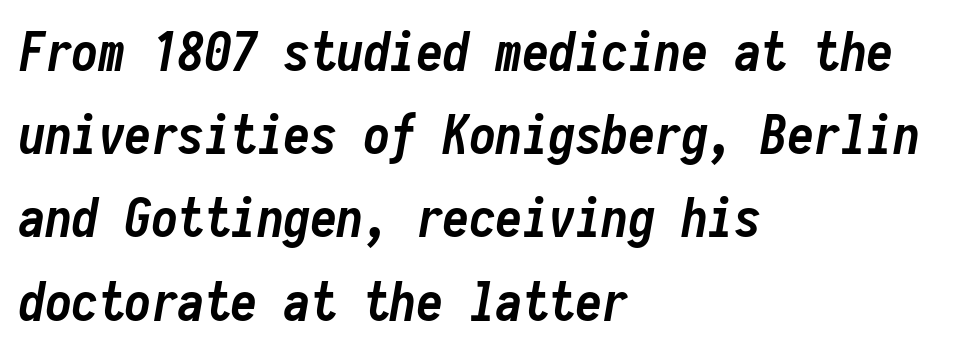
Would a proofreader flag this as italicized? Yes. The tracking reads as untouched default to a designer's eye. This rendering uses left alignment, leaving the right contour irregular. The characters look thick and weighty, a clear bold. A typesetter would call this monospace, since all characters share one set width.
